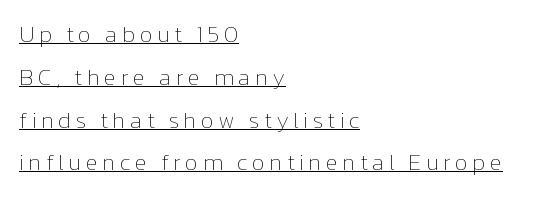
{"italic": "no", "bold": "no", "underline": "yes", "align": "left", "line_spacing_ratio": 1.86, "glyph_px": 23}
